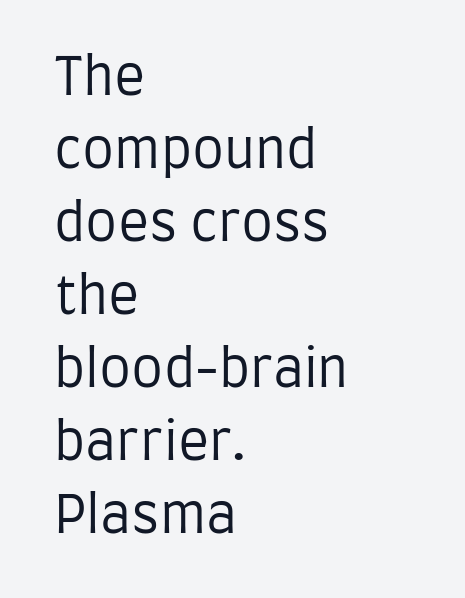
Q: Is the text bold? A: No.
Q: Is the text italic (slanted)? A: No, it is upright.
Q: Is the typeface a serif or a sans-serif typeface? A: Sans-serif.
Q: Is the text underlined? A: No.
Q: How is the paragraph aligned? A: Left-aligned.
Q: Is the spacing between letters normal or unusually wide? A: Normal.
Q: Is the spacing between lines tight, normal or loose? A: Normal.
Q: Width (condensed, normal, or wide)? A: Condensed.
Q: Stroke contrast? A: Low.
Q: x-height? A: Large.
Q: Monospaced? A: No.
